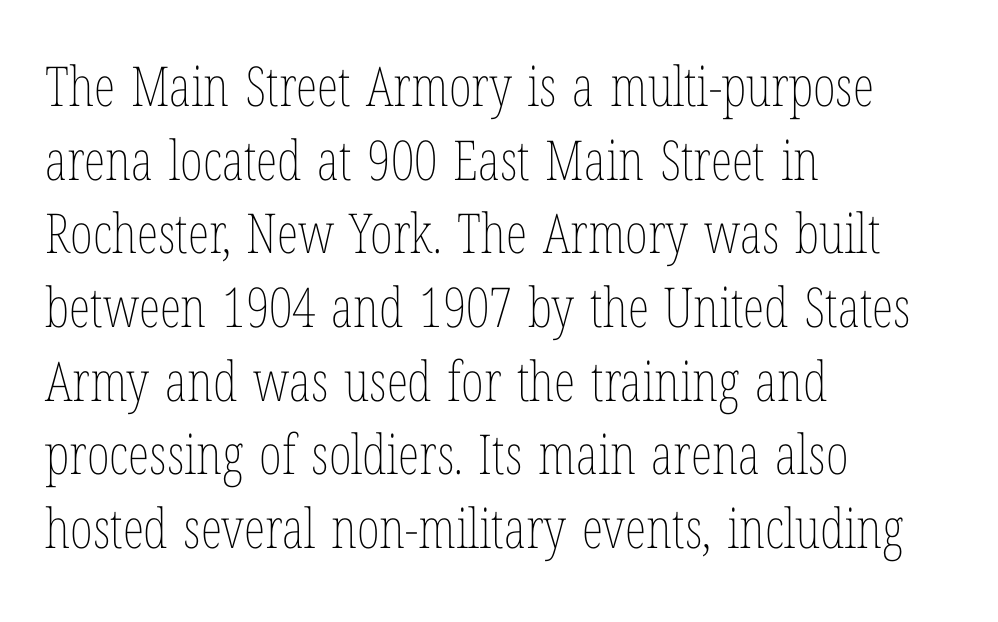
The ragged edge is on the right, which tells us the setting is flush left. The specimen omits any rule beneath the text block's lines. It's the straight-up-and-down kind of type. The font is comparable to plain body text, perhaps lighter.
